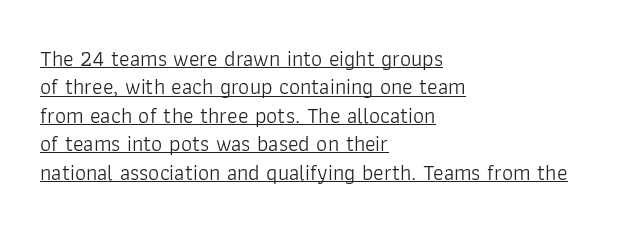
{"italic": "no", "bold": "no", "underline": "yes", "align": "left", "line_spacing": "normal", "line_spacing_ratio": 1.29, "letter_spacing": "normal", "letter_spacing_em": 0.0, "glyph_px": 22}
